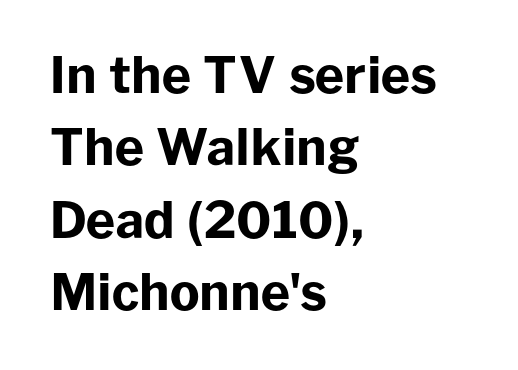
Vertical spacing — default. The paragraph shown leans on its left margin. The type family on display is of the sans-serif kind. Letters rest on an invisible, unmarked baseline. The gaps between neighbouring characters are ordinary and unremarkable.
